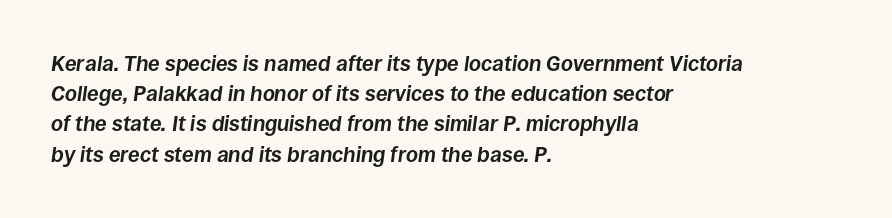
The letterforms sit shoulder to shoulder at normal distance. A dark, heavy texture on the line: the type is bold. Short and long lines alike share a common starting point at left. Baseline-to-baseline distance is the conventional proportion of letter height. The area under the type is left untouched.
